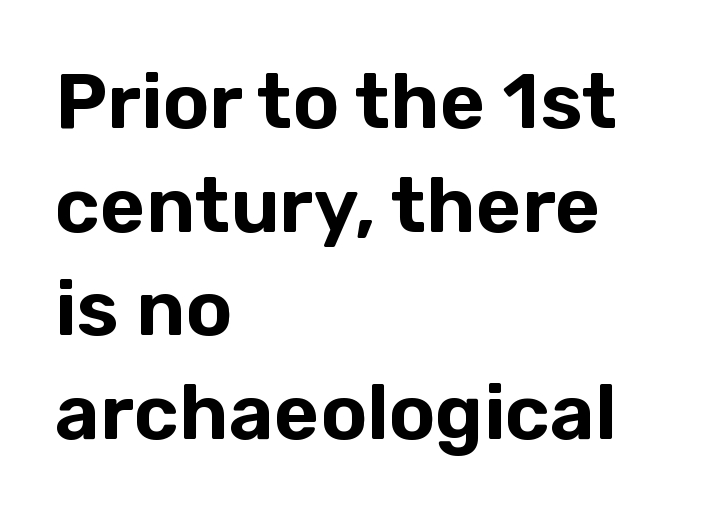
The image shows 78 px sans-serif type, upright; set left-aligned, normal line spacing (1.33x), normal letter spacing, not underlined; low stroke contrast and a medium x-height.
